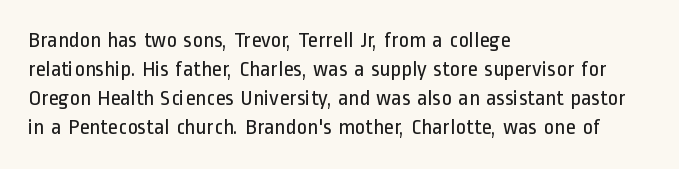
Q: Is the text bold? A: No.
Q: Is the text italic (slanted)? A: No, it is upright.
Q: Is the text underlined? A: No.
Q: How is the paragraph aligned? A: Left-aligned.
Q: Is the spacing between letters normal or unusually wide? A: Normal.
Q: Is the spacing between lines tight, normal or loose? A: Normal.
